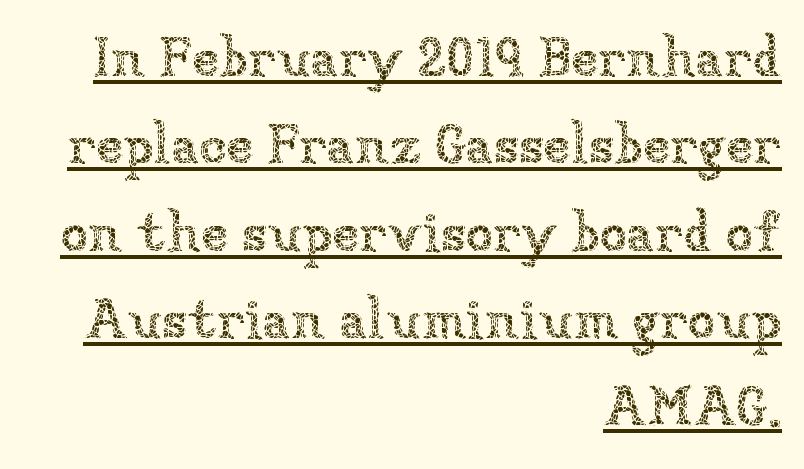
{"italic": "no", "bold": "no", "weight": "thin", "width": "normal", "stroke_contrast": "low", "x_height": "medium", "monospaced": "no", "underline": "yes", "align": "right", "line_spacing": "normal", "line_spacing_ratio": 1.56, "letter_spacing": "normal", "letter_spacing_em": 0.0, "glyph_px": 56}
